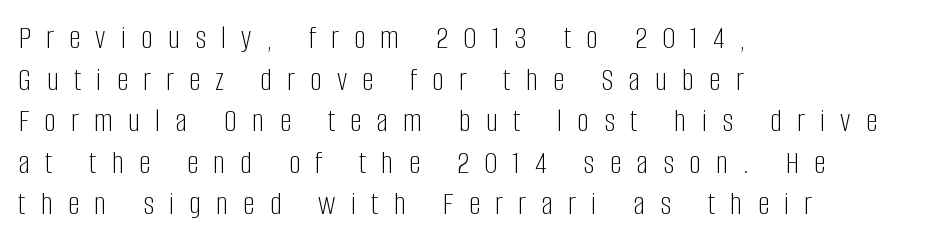
Q: Is the text bold? A: No.
Q: Is the text italic (slanted)? A: No, it is upright.
Q: Is the typeface a serif or a sans-serif typeface? A: Sans-serif.
Q: Is the text underlined? A: No.
Q: How is the paragraph aligned? A: Left-aligned.
Q: Is the spacing between letters normal or unusually wide? A: Unusually wide.
Q: Is the spacing between lines tight, normal or loose? A: Normal.
Q: Width (condensed, normal, or wide)? A: Condensed.
Q: Stroke contrast? A: Low.
Q: x-height? A: Large.
Q: Monospaced? A: No.
